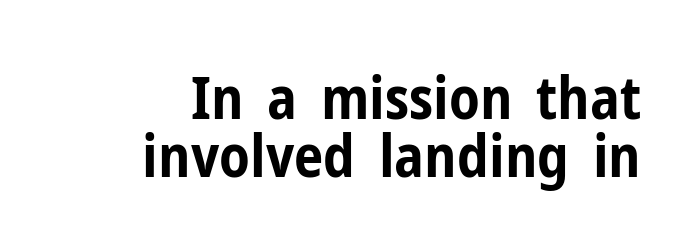
{"serif": "no", "italic": "no", "bold": "yes", "weight": "bold", "width": "condensed", "stroke_contrast": "low", "x_height": "medium", "monospaced": "no", "underline": "no", "line_spacing": "tight", "line_spacing_ratio": 0.98, "letter_spacing": "normal", "letter_spacing_em": 0.0, "glyph_px": 59}
